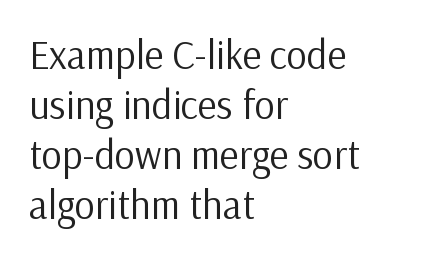
Q: Is the text bold? A: No.
Q: Is the text italic (slanted)? A: No, it is upright.
Q: Is the typeface a serif or a sans-serif typeface? A: Sans-serif.
Q: Is the text underlined? A: No.
Q: How is the paragraph aligned? A: Left-aligned.
Q: Is the spacing between letters normal or unusually wide? A: Normal.
Q: Is the spacing between lines tight, normal or loose? A: Normal.
Q: Width (condensed, normal, or wide)? A: Normal.
Q: Stroke contrast? A: Low.
Q: x-height? A: Medium.
Q: Monospaced? A: No.
